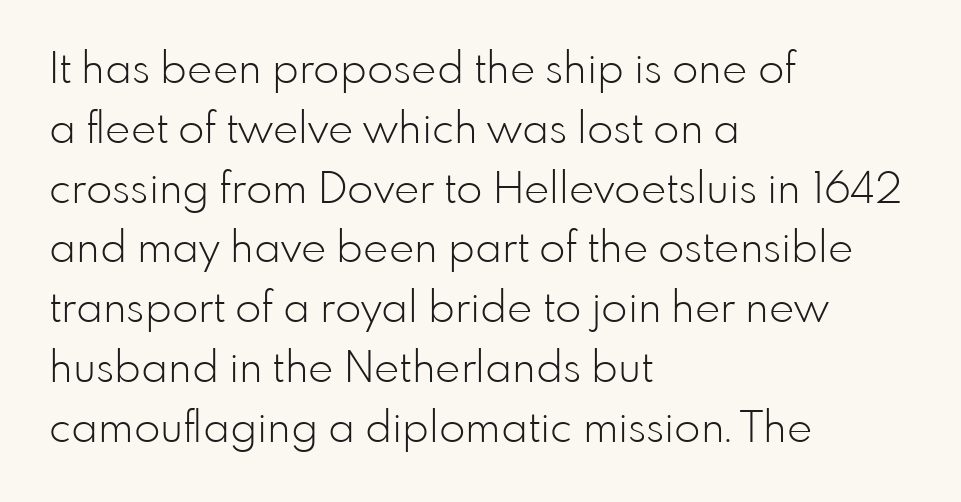
The image shows 43 px light sans-serif type, upright; set left-aligned, normal line spacing (1.39x), normal letter spacing, not underlined; low stroke contrast and a small x-height.
